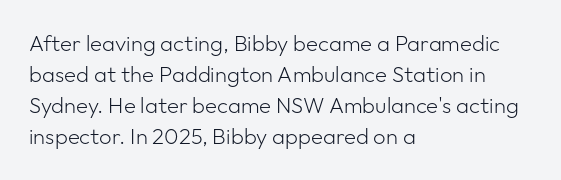
Q: Is the text bold? A: No.
Q: Is the text italic (slanted)? A: No, it is upright.
Q: Is the text underlined? A: No.
Q: How is the paragraph aligned? A: Left-aligned.
Q: Is the spacing between letters normal or unusually wide? A: Normal.
Q: Is the spacing between lines tight, normal or loose? A: Normal.
